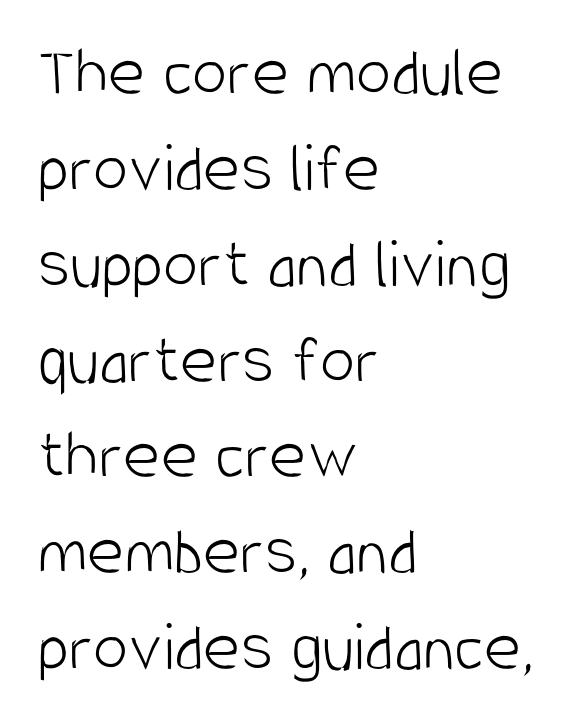
Vertically, the passage feels balanced, rows spaced as you'd expect. A clean baseline with only descenders dipping below it. The type sits square on the baseline with zero lean. Stroke terminals: plain, sans-serif.
